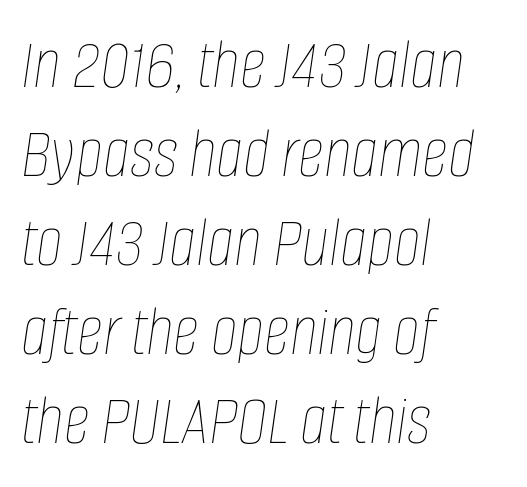
Q: Is the text bold? A: No.
Q: Is the text italic (slanted)? A: Yes, it leans right by about 8 degrees.
Q: Is the text underlined? A: No.
Q: How is the paragraph aligned? A: Left-aligned.
Q: Is the spacing between letters normal or unusually wide? A: Normal.
Q: Width (condensed, normal, or wide)? A: Condensed.
Q: Stroke contrast? A: Low.
Q: x-height? A: Large.
Q: Monospaced? A: No.
